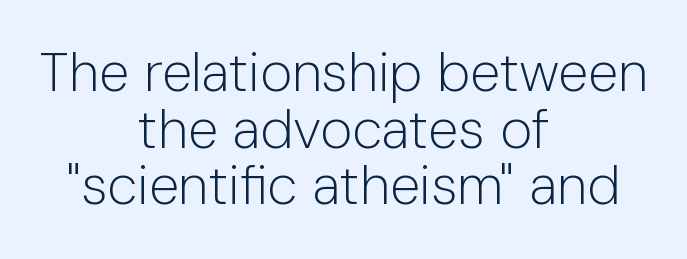
{"serif": "no", "italic": "no", "bold": "no", "weight": "light", "width": "normal", "stroke_contrast": "low", "x_height": "medium", "monospaced": "no", "underline": "no", "align": "center", "line_spacing": "tight", "line_spacing_ratio": 1.03, "letter_spacing": "normal", "letter_spacing_em": 0.0, "glyph_px": 55}
